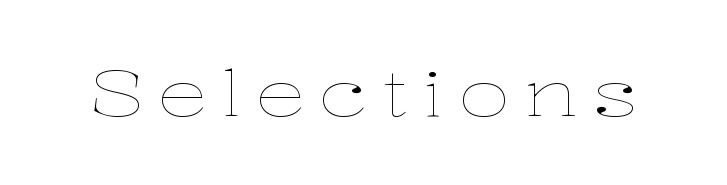
The image shows 63 px thin, wide type, upright; set unusually wide letter spacing (+0.23 em), not underlined; low stroke contrast and a medium x-height.
